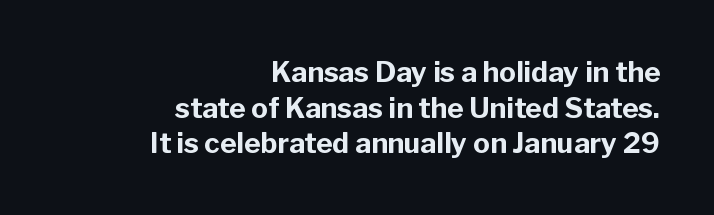
{"serif": "no", "italic": "no", "bold": "yes", "weight": "bold", "width": "normal", "stroke_contrast": "low", "x_height": "medium", "monospaced": "no", "underline": "no", "align": "right", "line_spacing": "normal", "line_spacing_ratio": 1.27, "letter_spacing": "normal", "letter_spacing_em": 0.0, "glyph_px": 28}
